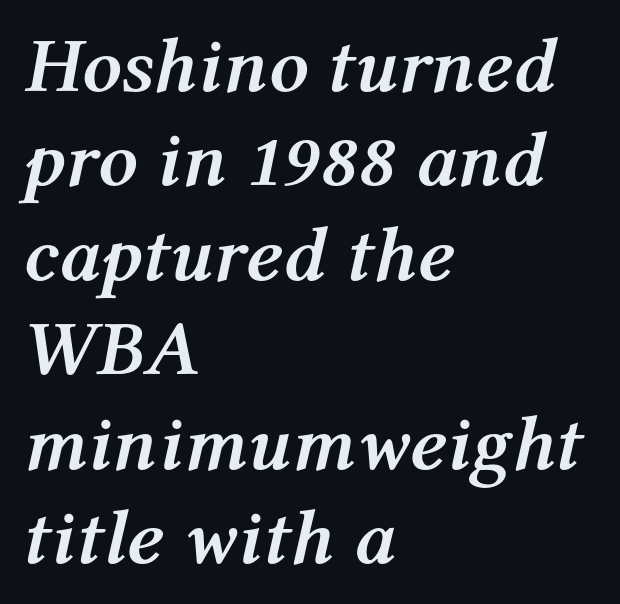
Here the designer chose a conventional face with non-uniform glyph widths. Horizontally, the lines are justified to the leading edge only. Characters follow at the spacing the type designer built in. This rendering features lettering with no underline.
